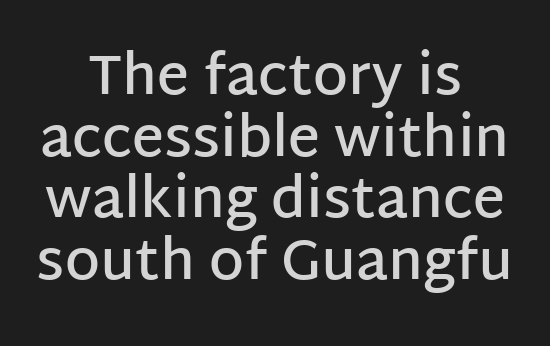
{"serif": "no", "italic": "no", "bold": "semi", "weight": "semibold", "width": "normal", "stroke_contrast": "low", "x_height": "large", "monospaced": "no", "underline": "no", "align": "center", "line_spacing": "tight", "line_spacing_ratio": 1.1, "letter_spacing": "normal", "letter_spacing_em": 0.0, "glyph_px": 56}
